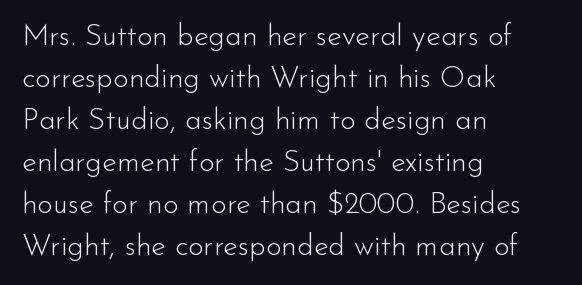
Line starts are locked; line ends wander. Serifs: no, the terminals of the letterforms are clean. The letters stand straight up with perfectly vertical stems. Rows of type keep a routine distance in the vertical direction. Decoration check: the copy has no underline. Compared with typical body copy, the letter spacing here is the same.
